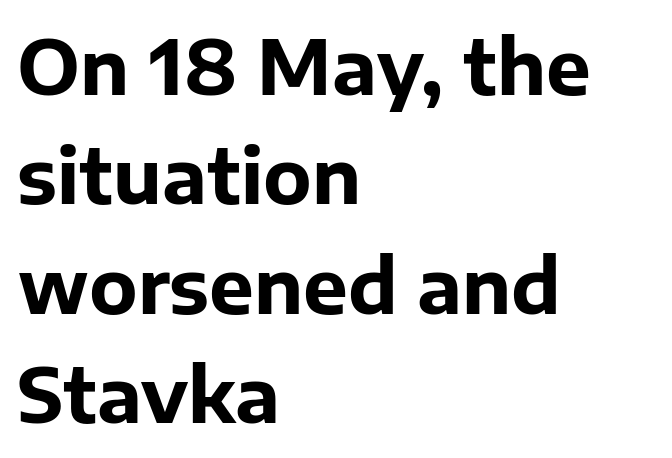
Is this a fixed-width face? No — the glyphs have proportional, varying widths. This is heavy type, rendered in bold. Summary of vertical rhythm: regular, with standard interline spacing. In CSS terms this would be text-align: left. Do the letters lean? They stand straight. Underlining? Definitely not there.
